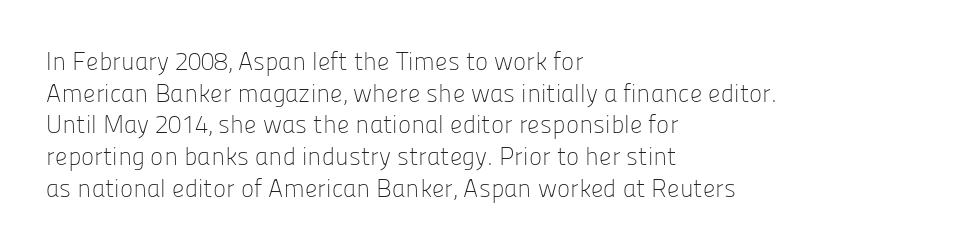
Q: Is the text bold? A: No.
Q: Is the text italic (slanted)? A: No, it is upright.
Q: Is the text underlined? A: No.
Q: How is the paragraph aligned? A: Left-aligned.
Q: Is the spacing between letters normal or unusually wide? A: Normal.
Q: Is the spacing between lines tight, normal or loose? A: Normal.
